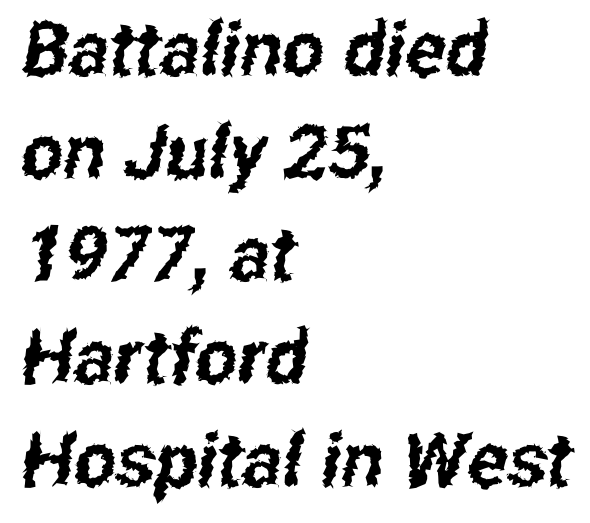
Q: Is the typeface a serif or a sans-serif typeface? A: Sans-serif.
Q: Is the text underlined? A: No.
Q: How is the paragraph aligned? A: Left-aligned.
Q: Is the spacing between letters normal or unusually wide? A: Normal.
Q: Is the spacing between lines tight, normal or loose? A: Normal.
Q: Width (condensed, normal, or wide)? A: Condensed.
Q: Stroke contrast? A: Low.
Q: x-height? A: Medium.
Q: Monospaced? A: No.
